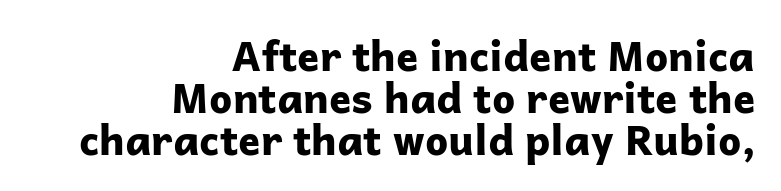
Q: Is the text bold? A: Yes.
Q: Is the text italic (slanted)? A: No, it is upright.
Q: Is the typeface a serif or a sans-serif typeface? A: Sans-serif.
Q: Is the text underlined? A: No.
Q: How is the paragraph aligned? A: Right-aligned.
Q: Is the spacing between letters normal or unusually wide? A: Normal.
Q: Is the spacing between lines tight, normal or loose? A: Tight.
Q: Width (condensed, normal, or wide)? A: Normal.
Q: Stroke contrast? A: Low.
Q: x-height? A: Medium.
Q: Monospaced? A: No.
